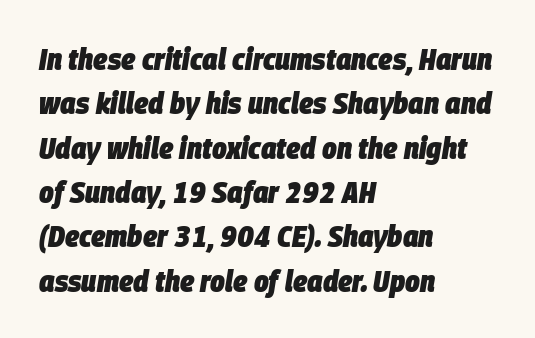
Q: Is the text bold? A: Yes.
Q: Is the text italic (slanted)? A: Yes, it leans right by about 9 degrees.
Q: Is the text underlined? A: No.
Q: How is the paragraph aligned? A: Left-aligned.
Q: Is the spacing between letters normal or unusually wide? A: Normal.
Q: Is the spacing between lines tight, normal or loose? A: Normal.
Q: Width (condensed, normal, or wide)? A: Condensed.
Q: Stroke contrast? A: Low.
Q: x-height? A: Large.
Q: Monospaced? A: No.
